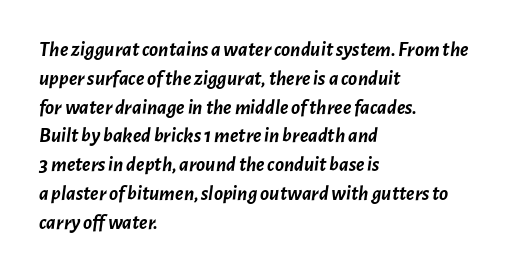
{"italic": "yes", "lean": "right", "slant_degrees": 7, "bold": "yes", "underline": "no", "align": "left", "line_spacing": "normal", "line_spacing_ratio": 1.37, "letter_spacing": "normal", "letter_spacing_em": 0.0, "glyph_px": 21}
